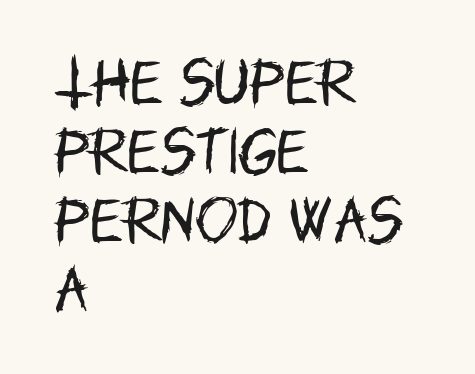
{"serif": "no", "italic": "no", "bold": "no", "weight": "regular", "width": "condensed", "stroke_contrast": "low", "x_height": "large", "monospaced": "no", "underline": "no", "align": "left", "line_spacing": "normal", "line_spacing_ratio": 1.35, "letter_spacing": "normal", "letter_spacing_em": 0.0, "glyph_px": 51}
